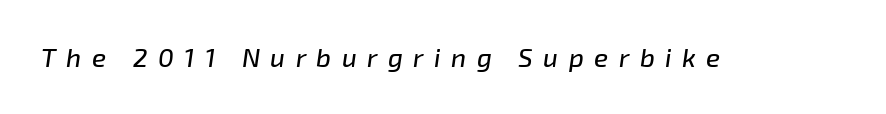
Someone cranked the tracking dial way up on this one. Yep, that's italic — everything's leaning. The baseline area is clear.
